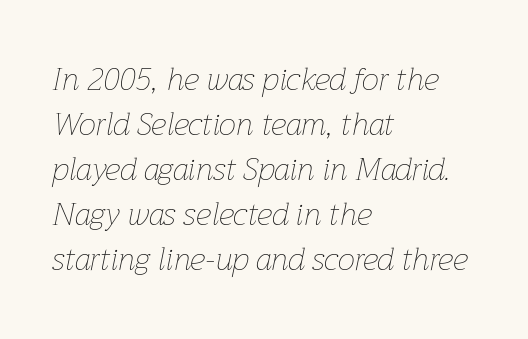
Q: Is the text bold? A: No.
Q: Is the text italic (slanted)? A: Yes, it leans right by about 12 degrees.
Q: Is the text underlined? A: No.
Q: How is the paragraph aligned? A: Left-aligned.
Q: Is the spacing between letters normal or unusually wide? A: Normal.
Q: Is the spacing between lines tight, normal or loose? A: Normal.
Q: Width (condensed, normal, or wide)? A: Normal.
Q: Stroke contrast? A: Low.
Q: x-height? A: Medium.
Q: Monospaced? A: No.
